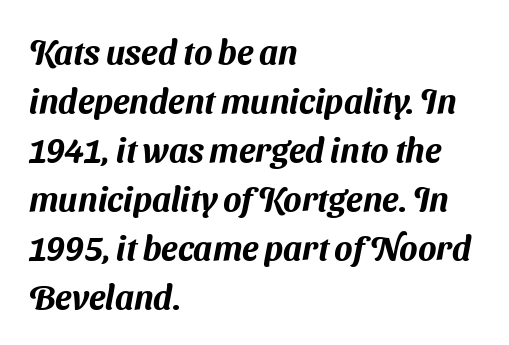
{"serif": "no", "width": "normal", "stroke_contrast": "medium", "x_height": "medium", "monospaced": "no", "underline": "no", "align": "left", "line_spacing": "normal", "line_spacing_ratio": 1.44, "letter_spacing": "normal", "letter_spacing_em": 0.0, "glyph_px": 34}
